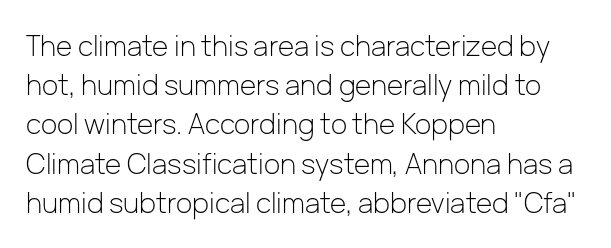
The image shows 28 px light sans-serif type, upright; set left-aligned, normal line spacing (1.4x), normal letter spacing, not underlined; low stroke contrast and a medium x-height.
